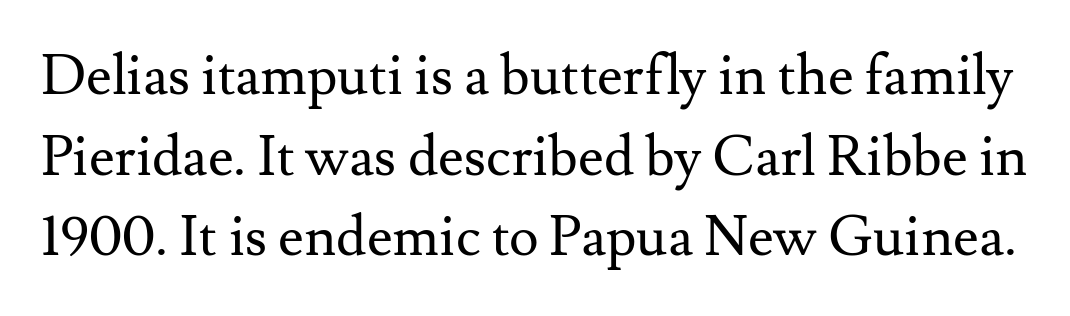
Q: Is the text bold? A: No.
Q: Is the text italic (slanted)? A: No, it is upright.
Q: Is the typeface a serif or a sans-serif typeface? A: Serif.
Q: Is the text underlined? A: No.
Q: Is the spacing between letters normal or unusually wide? A: Normal.
Q: Is the spacing between lines tight, normal or loose? A: Normal.
Q: Width (condensed, normal, or wide)? A: Normal.
Q: Stroke contrast? A: Medium.
Q: x-height? A: Small.
Q: Monospaced? A: No.
